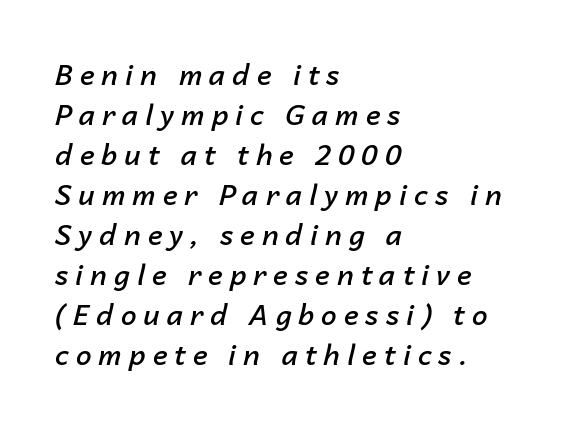
The image shows 28 px semibold type, italic (leaning right); set left-aligned, normal line spacing (1.43x), unusually wide letter spacing (+0.25 em), not underlined; low stroke contrast and a medium x-height.
